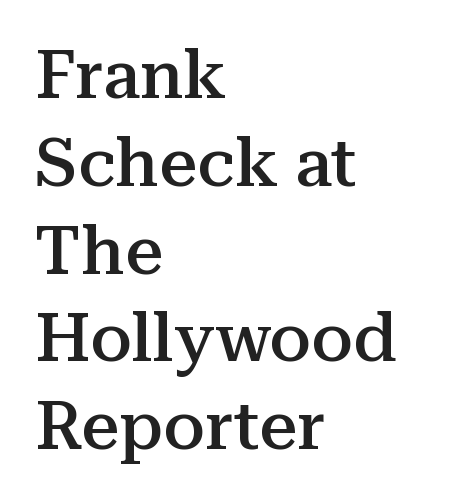
Letterform terminals end in serifs throughout the passage. What's the leading like? Ordinary, nothing unusual. You can tell it's not italic because the verticals are truly vertical. Casual observation: everything's shoved over to the left. Spacing between characters is what you'd get straight out of the box.
